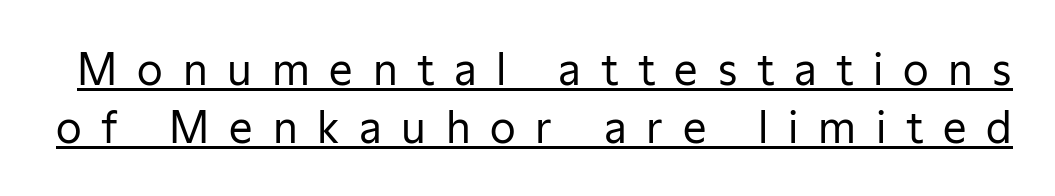
Note the varied advance widths — an 'i' is clearly narrower than an 'm'. If you measured baseline to baseline, you'd find a middling distance. A roman cut, with each character standing at attention. Is the letter spacing exaggerated? Yes — the characters are pushed far apart. The lettering is marked with a stroke running underneath it. No feet cap the strokes, marking this as sans-serif type.
